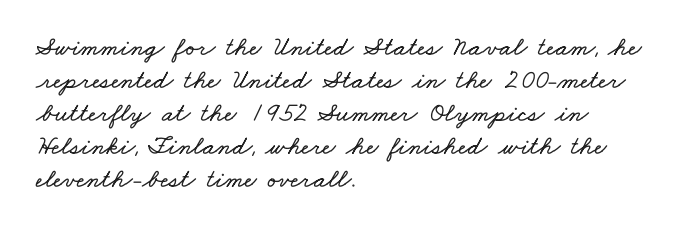
Q: Is the text underlined? A: No.
Q: How is the paragraph aligned? A: Left-aligned.
Q: Is the spacing between letters normal or unusually wide? A: Normal.
